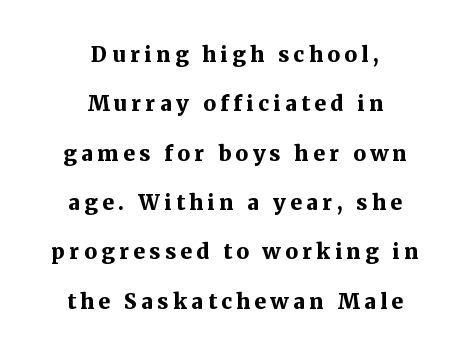
Q: Is the text bold? A: Yes.
Q: Is the text italic (slanted)? A: No, it is upright.
Q: Is the text underlined? A: No.
Q: How is the paragraph aligned? A: Centered.
Q: Is the spacing between letters normal or unusually wide? A: Unusually wide.
Q: Is the spacing between lines tight, normal or loose? A: Loose.
